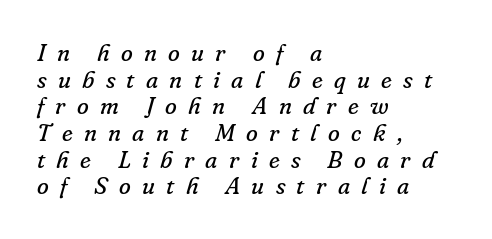
{"italic": "yes", "lean": "right", "slant_degrees": 16, "bold": "no", "underline": "no", "align": "left", "line_spacing": "tight", "line_spacing_ratio": 1.11, "letter_spacing": "wide", "letter_spacing_em": 0.47, "glyph_px": 24}
